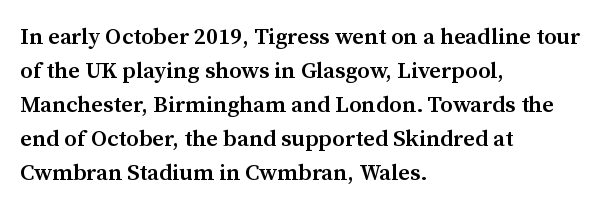
Q: Is the text bold? A: Semi-bold.
Q: Is the text italic (slanted)? A: No, it is upright.
Q: Is the text underlined? A: No.
Q: How is the paragraph aligned? A: Left-aligned.
Q: Is the spacing between letters normal or unusually wide? A: Normal.
Q: Is the spacing between lines tight, normal or loose? A: Normal.
